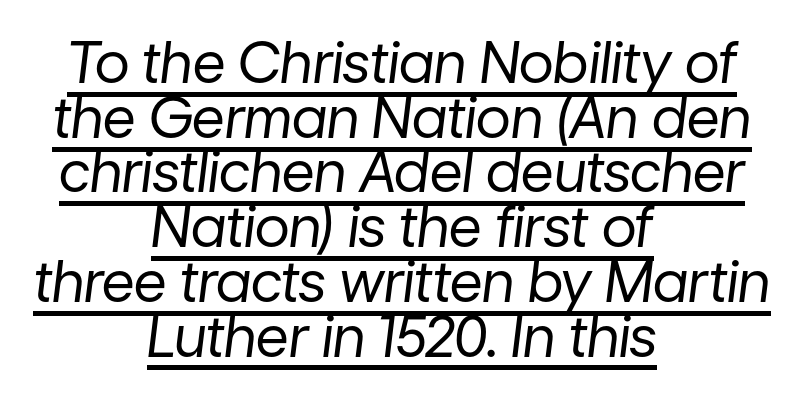
The image shows 57 px regular-weight type, italic (leaning right); set centered, tight line spacing (0.96x), normal letter spacing, underlined; low stroke contrast and a medium x-height.
